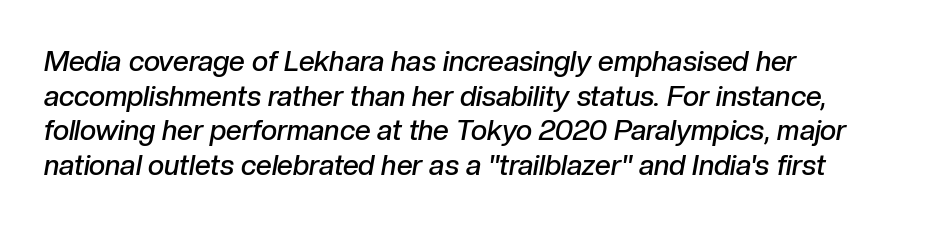
Q: Is the text bold? A: Semi-bold.
Q: Is the text italic (slanted)? A: Yes, it leans right by about 10 degrees.
Q: Is the text underlined? A: No.
Q: How is the paragraph aligned? A: Left-aligned.
Q: Is the spacing between letters normal or unusually wide? A: Normal.
Q: Width (condensed, normal, or wide)? A: Normal.
Q: Stroke contrast? A: Low.
Q: x-height? A: Medium.
Q: Monospaced? A: No.
